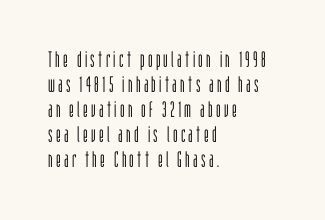
The image shows 22 px text type, upright; set left-aligned, tight line spacing (1.14x), not underlined.
